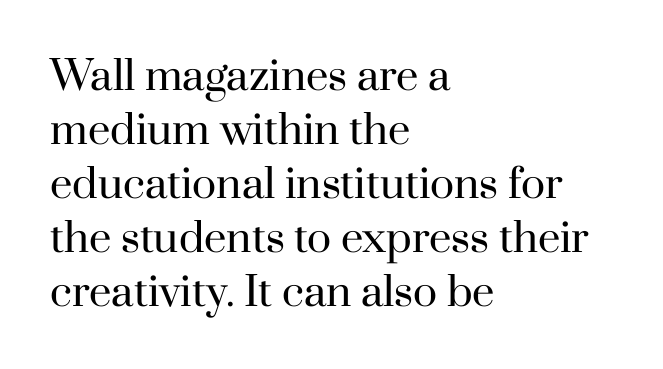
Vertical spacing — default. Between one letter and the next there's only the usual sliver of space. Has an underline been added? It has not. Casual observation: everything's shoved over to the left. A light-to-regular cut is what we see here.
